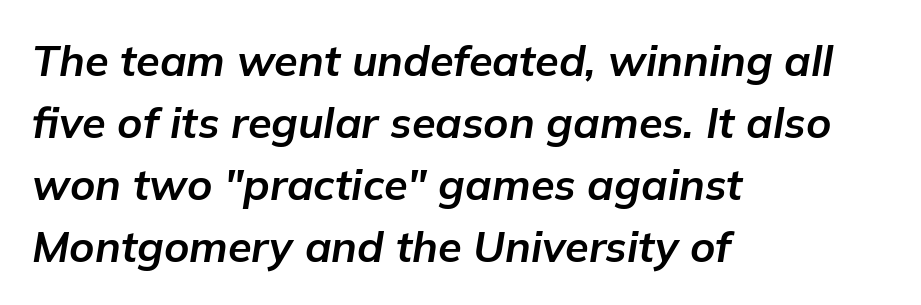
Rendered with sloped, italic letterforms. Every row of glyphs begins at an identical x-position on the left. Just letters on the line, the space beneath them empty. Do the characters align in a grid? No, the font is proportional.
